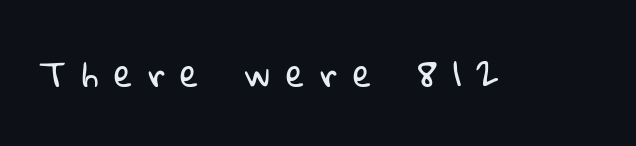
The image shows 34 px regular-weight sans-serif type; set unusually wide letter spacing (+0.46 em), not underlined; low stroke contrast and a medium x-height.
